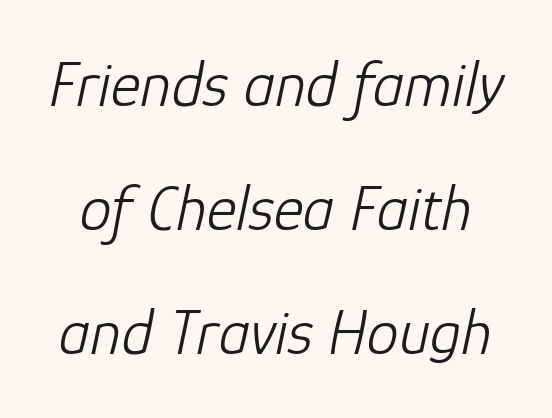
The passage shown is typed in a proportional face where columns would drift. Quick note: italic. A clean baseline with only descenders dipping below it. The passage shown has conventional tracking throughout. Stem width sits at or under what a default text font uses. Reading down the column, the eye jumps a long way to each next line.
